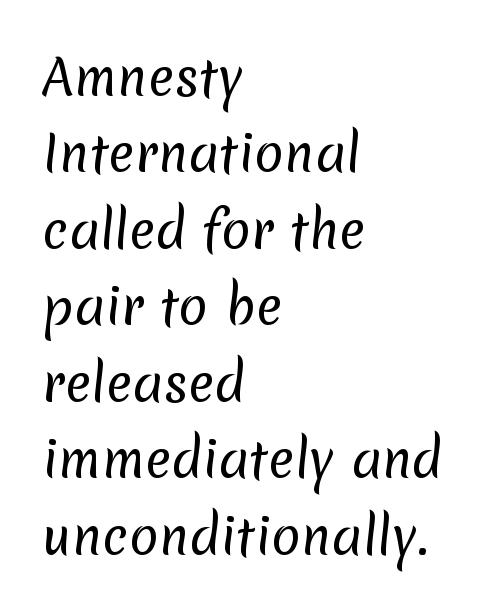
Q: Is the text bold? A: No.
Q: Is the typeface a serif or a sans-serif typeface? A: Sans-serif.
Q: Is the text underlined? A: No.
Q: How is the paragraph aligned? A: Left-aligned.
Q: Is the spacing between letters normal or unusually wide? A: Normal.
Q: Is the spacing between lines tight, normal or loose? A: Normal.
Q: Width (condensed, normal, or wide)? A: Normal.
Q: Stroke contrast? A: Low.
Q: x-height? A: Medium.
Q: Monospaced? A: No.
